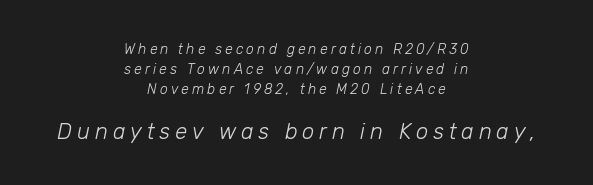
{"italic": "yes", "lean": "right", "slant_degrees": 12, "bold": "no", "underline": "no", "align": "center", "line_spacing": "normal", "line_spacing_ratio": 1.43, "letter_spacing": "wide", "letter_spacing_em": 0.22, "larger_block": "second", "size_ratio": 1.57, "glyph_px": 22}
